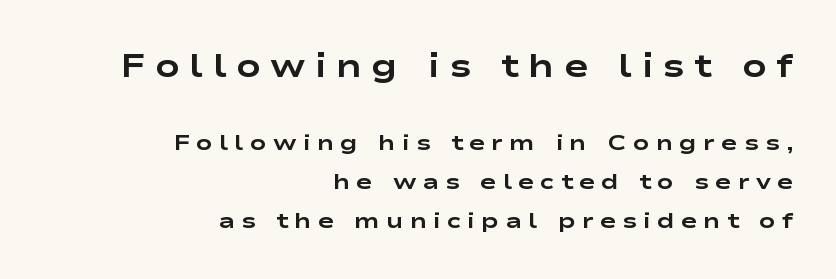
{"serif": "no", "italic": "no", "bold": "yes", "weight": "bold", "width": "wide", "stroke_contrast": "low", "x_height": "medium", "monospaced": "no", "underline": "no", "align": "right", "line_spacing_ratio": 1.76, "letter_spacing": "wide", "letter_spacing_em": 0.28, "larger_block": "first", "size_ratio": 1.5, "glyph_px": 33}
